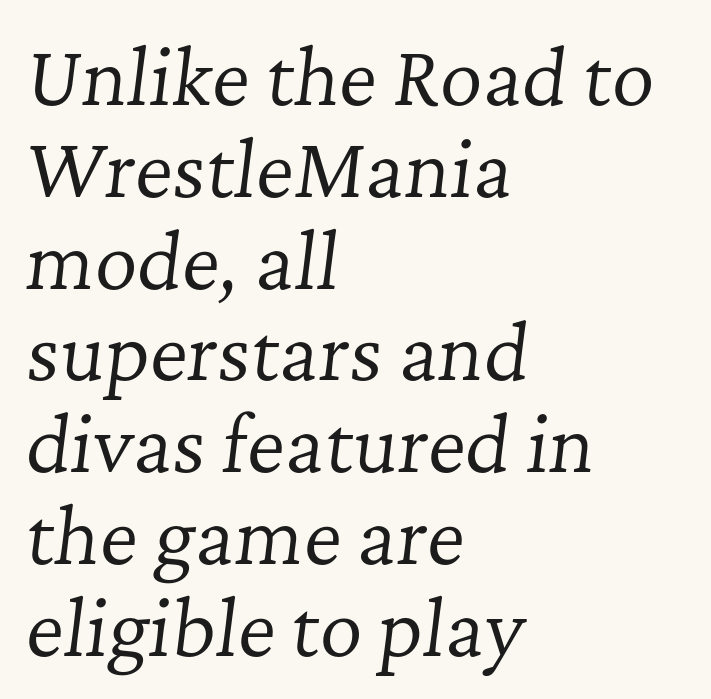
Letter spacing: default. The paragraph has a hard left edge and a soft right edge. Each letter keeps its own natural width here, so spacing adapts to shape. Stroke mass is kept to a normal reading level or below. Letterform terminals end in serifs throughout the passage.
